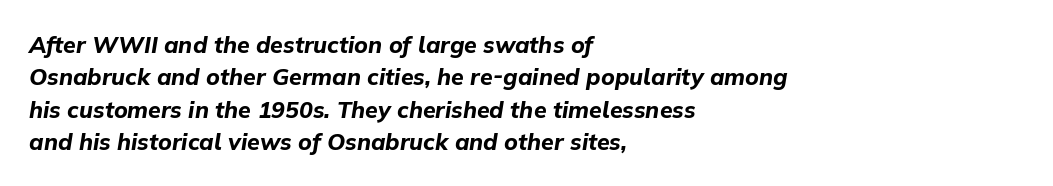
{"italic": "yes", "lean": "right", "slant_degrees": 9, "bold": "yes", "underline": "no", "align": "left", "line_spacing": "normal", "line_spacing_ratio": 1.41, "letter_spacing": "normal", "letter_spacing_em": 0.0, "glyph_px": 23}
